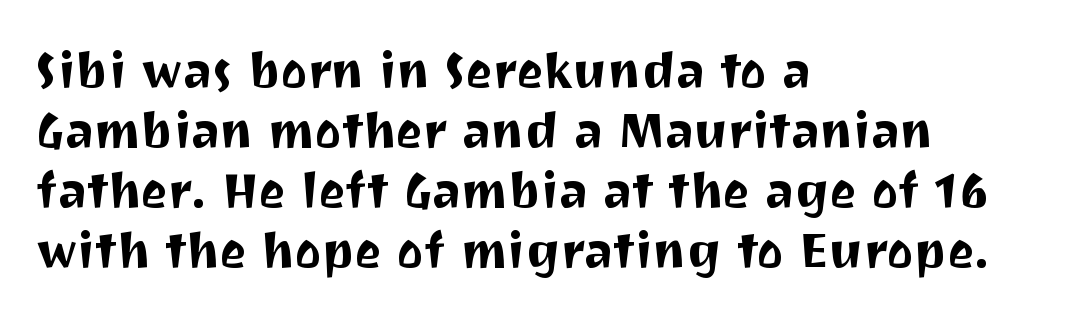
{"serif": "no", "italic": "no", "width": "normal", "stroke_contrast": "medium", "x_height": "medium", "monospaced": "no", "underline": "no", "align": "left", "line_spacing_ratio": 1.2, "letter_spacing": "normal", "letter_spacing_em": 0.0, "glyph_px": 50}
